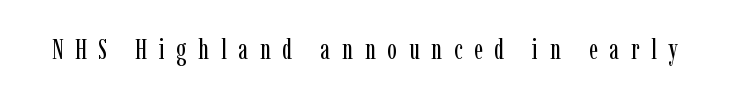
Q: Is the text bold? A: No.
Q: Is the text italic (slanted)? A: No, it is upright.
Q: Is the typeface a serif or a sans-serif typeface? A: Serif.
Q: Is the text underlined? A: No.
Q: Is the spacing between letters normal or unusually wide? A: Unusually wide.
Q: Width (condensed, normal, or wide)? A: Condensed.
Q: Stroke contrast? A: Low.
Q: x-height? A: Medium.
Q: Monospaced? A: No.
